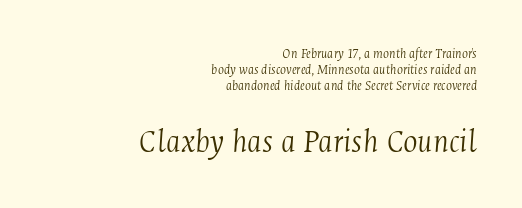
Q: Is the text bold? A: No.
Q: Is the text italic (slanted)? A: Yes, it leans right by about 4 degrees.
Q: Is the typeface a serif or a sans-serif typeface? A: Serif.
Q: Is the text underlined? A: No.
Q: How is the paragraph aligned? A: Right-aligned.
Q: Is the spacing between letters normal or unusually wide? A: Normal.
Q: Which block of text is set in a larger size, the first (top) or the second (bottom)? A: The second (bottom) one.
Q: Width (condensed, normal, or wide)? A: Condensed.
Q: Stroke contrast? A: Medium.
Q: x-height? A: Medium.
Q: Monospaced? A: No.
